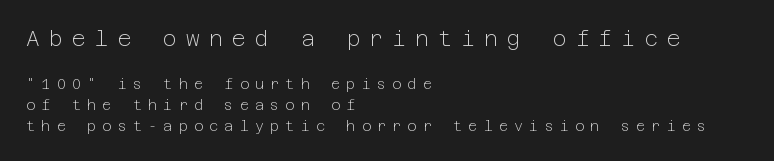
A classic flush-left, rag-right setting is used for this passage. Scale decreases going downward across the two blocks. No letter is thick-stroked: the sample isn't bold. Tall strokes in this sample are plumb rather than angled.
